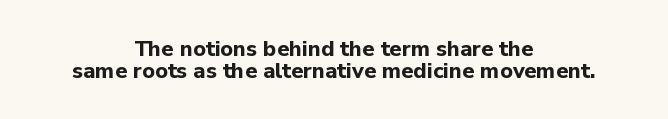
{"italic": "no", "bold": "yes", "underline": "no", "align": "center", "line_spacing": "tight", "line_spacing_ratio": 0.99, "letter_spacing": "normal", "letter_spacing_em": 0.0, "glyph_px": 22}
